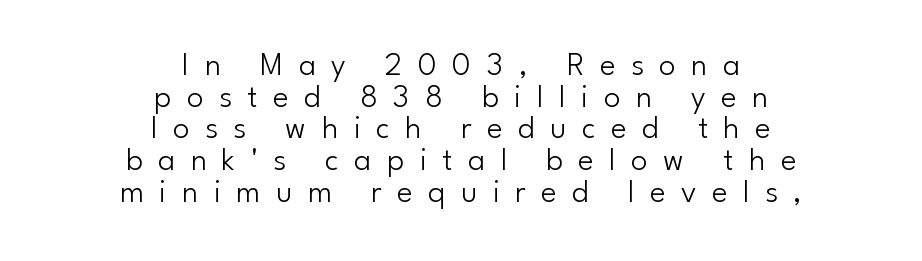
The image shows 33 px light sans-serif type, upright; set centered, tight line spacing (0.96x), unusually wide letter spacing (+0.47 em), not underlined; low stroke contrast and a small x-height.
